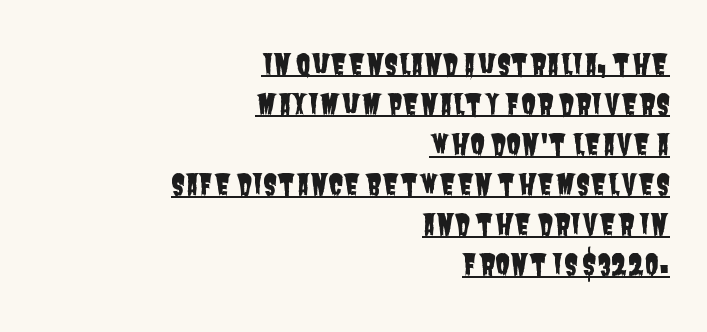
{"serif": "no", "width": "condensed", "stroke_contrast": "low", "x_height": "large", "monospaced": "no", "underline": "yes", "align": "right", "line_spacing": "normal", "line_spacing_ratio": 1.43, "letter_spacing": "normal", "letter_spacing_em": 0.0, "glyph_px": 28}
